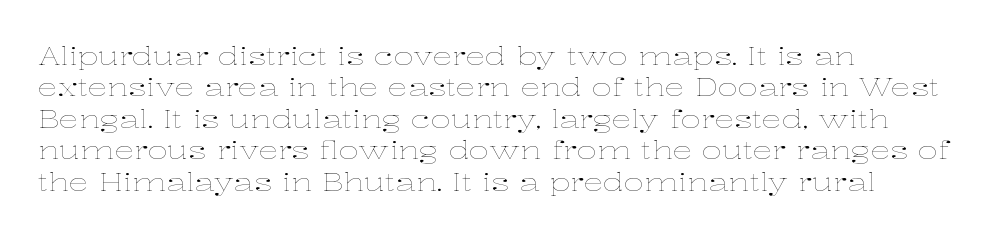
The image shows 25 px text type, upright; set left-aligned, normal line spacing (1.26x), normal letter spacing, not underlined.
